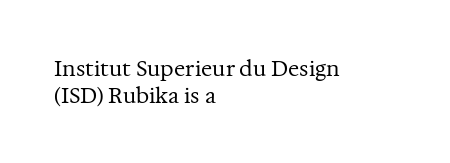
Summary of weight: not heavy and not bold. The vertical gap from one line to the next is medium. The type is set solid horizontally, with unmodified tracking. No italicization has been applied; the sample stays upright. The paragraph shown leans on its left margin. The gap between lines stays unmarked.
